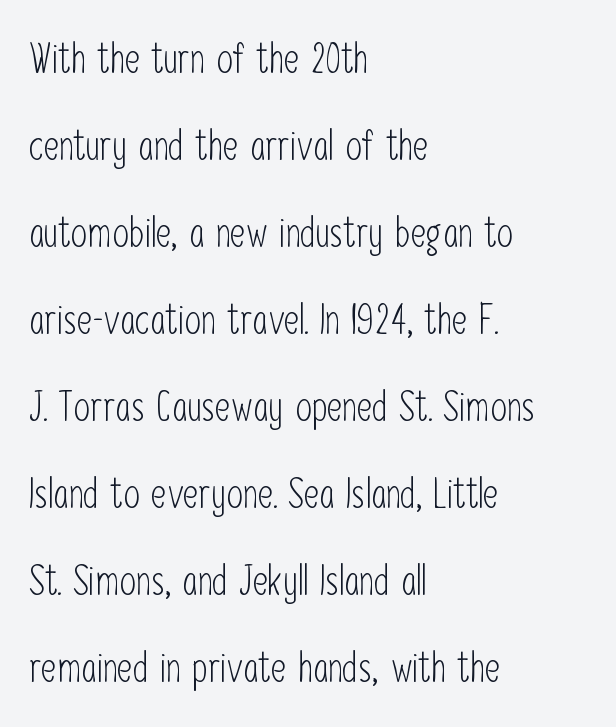
{"serif": "no", "italic": "no", "bold": "no", "weight": "light", "width": "condensed", "stroke_contrast": "low", "x_height": "medium", "monospaced": "no", "underline": "no", "align": "left", "line_spacing": "loose", "line_spacing_ratio": 2.07, "letter_spacing": "normal", "letter_spacing_em": 0.0, "glyph_px": 42}
